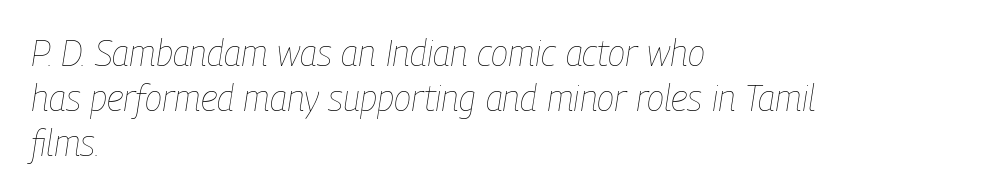
The image shows 36 px thin, condensed type, italic (leaning right); set left-aligned, normal line spacing (1.25x), normal letter spacing, not underlined; low stroke contrast and a medium x-height.
